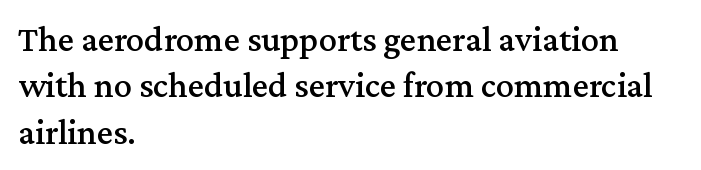
The image shows 36 px serif type, upright; set left-aligned, normal line spacing (1.29x), normal letter spacing, not underlined; medium stroke contrast and a medium x-height.
